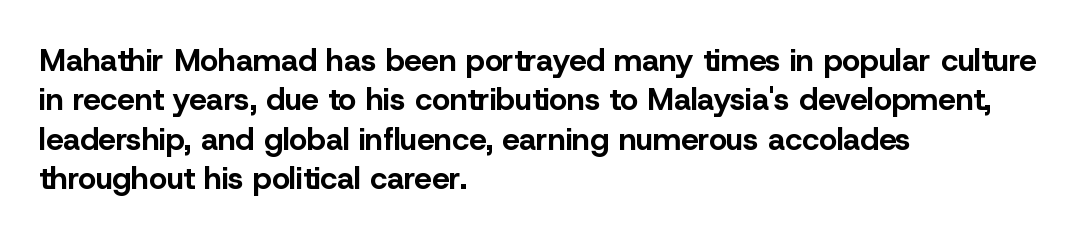
The typesetter chose a ragged-right arrangement here. A typesetter would call this zero additional tracking. A full-strength bold gives these letters their thick strokes. Nope, no serifs anywhere on these letters. Italic? Not at all — the glyphs are vertical. Do the characters align in a grid? No, the font is proportional.
